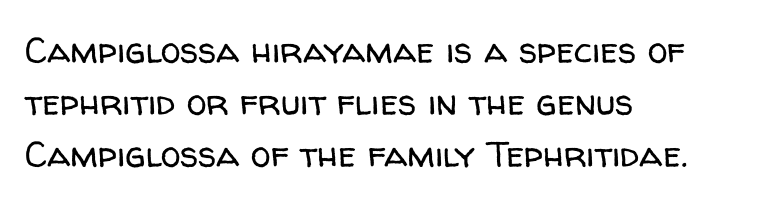
Q: Is the text bold? A: No.
Q: Is the text italic (slanted)? A: No, it is upright.
Q: Is the typeface a serif or a sans-serif typeface? A: Sans-serif.
Q: Is the text underlined? A: No.
Q: How is the paragraph aligned? A: Left-aligned.
Q: Is the spacing between letters normal or unusually wide? A: Normal.
Q: Is the spacing between lines tight, normal or loose? A: Normal.
Q: Width (condensed, normal, or wide)? A: Normal.
Q: Stroke contrast? A: Low.
Q: x-height? A: Medium.
Q: Monospaced? A: No.
